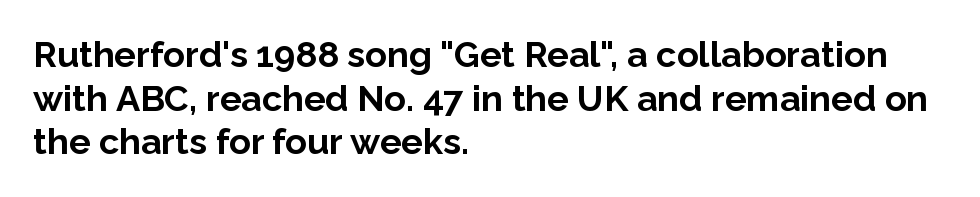
Q: Is the text bold? A: Yes.
Q: Is the text italic (slanted)? A: No, it is upright.
Q: Is the typeface a serif or a sans-serif typeface? A: Sans-serif.
Q: Is the text underlined? A: No.
Q: How is the paragraph aligned? A: Left-aligned.
Q: Is the spacing between letters normal or unusually wide? A: Normal.
Q: Width (condensed, normal, or wide)? A: Normal.
Q: Stroke contrast? A: Low.
Q: x-height? A: Medium.
Q: Monospaced? A: No.
